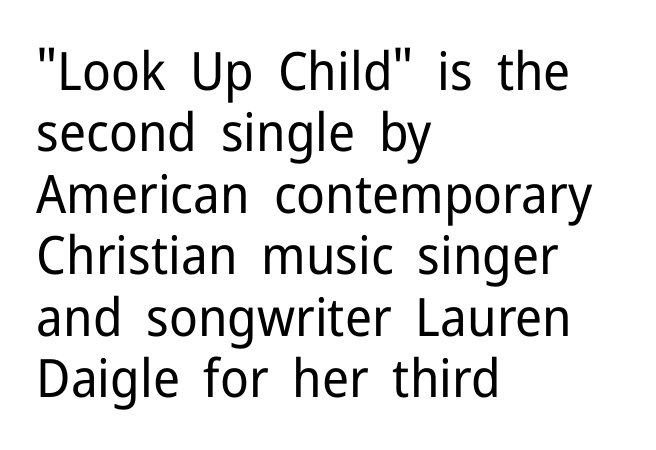
The image shows 53 px regular-weight sans-serif type, upright; set left-aligned, line spacing 1.16x, normal letter spacing, not underlined; low stroke contrast and a medium x-height.
